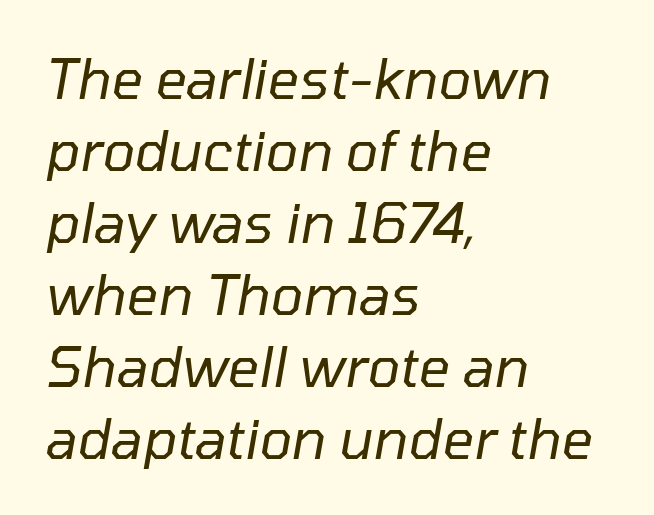
Q: Is the text bold? A: No.
Q: Is the text italic (slanted)? A: Yes, it leans right by about 10 degrees.
Q: Is the text underlined? A: No.
Q: How is the paragraph aligned? A: Left-aligned.
Q: Is the spacing between letters normal or unusually wide? A: Normal.
Q: Is the spacing between lines tight, normal or loose? A: Normal.
Q: Width (condensed, normal, or wide)? A: Normal.
Q: Stroke contrast? A: Low.
Q: x-height? A: Medium.
Q: Monospaced? A: No.
